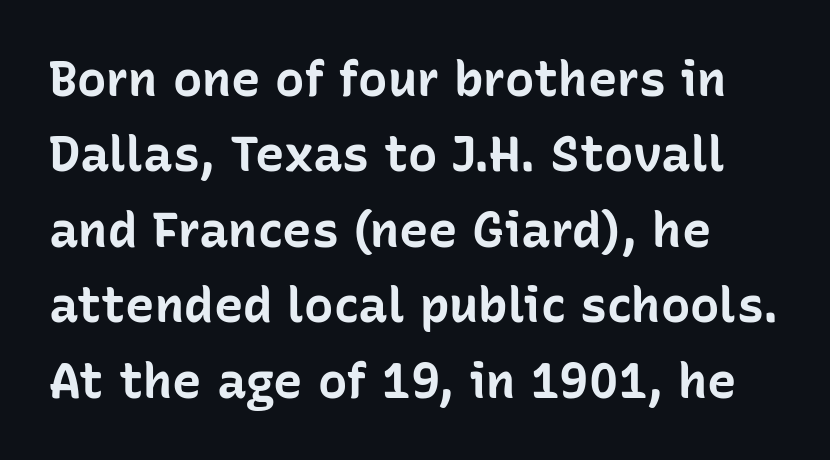
Q: Is the text bold? A: Yes.
Q: Is the text italic (slanted)? A: No, it is upright.
Q: Is the typeface a serif or a sans-serif typeface? A: Sans-serif.
Q: Is the text underlined? A: No.
Q: Is the spacing between letters normal or unusually wide? A: Normal.
Q: Is the spacing between lines tight, normal or loose? A: Normal.
Q: Width (condensed, normal, or wide)? A: Normal.
Q: Stroke contrast? A: Low.
Q: x-height? A: Medium.
Q: Monospaced? A: No.
